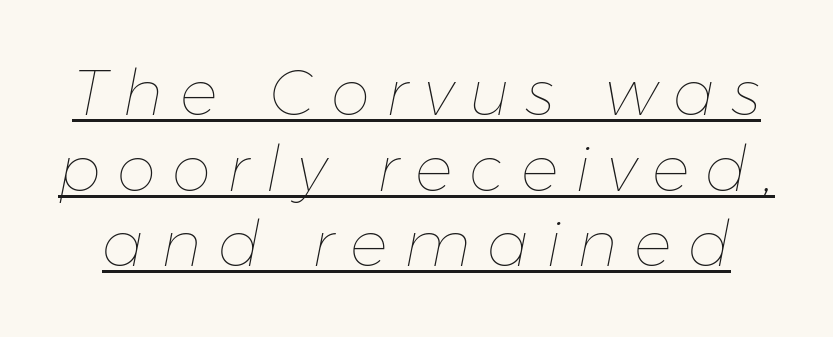
The image shows 63 px thin type, italic (leaning right); set line spacing 1.2x, unusually wide letter spacing (+0.26 em), underlined; low stroke contrast and a medium x-height.
